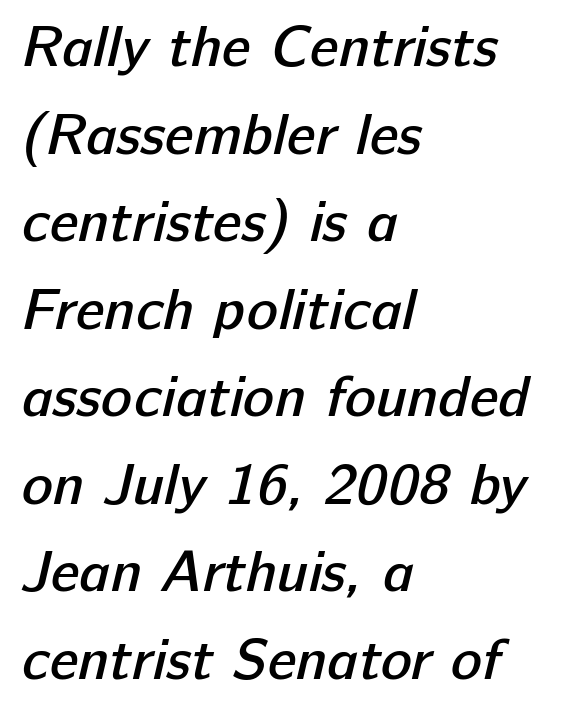
The image shows 58 px semibold sans-serif type; set left-aligned, normal line spacing (1.51x), normal letter spacing, not underlined; low stroke contrast and a medium x-height.
